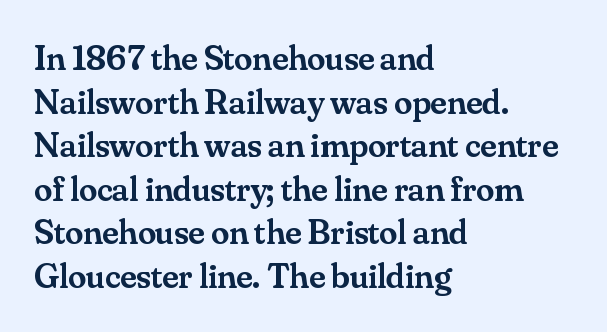
If you drew a ruler down the left edge, every line would touch it. Letters rest on an invisible, unmarked baseline. Each glyph is drawn with semibold strokes, heavier than normal yet not fully bold. In terms of letterspacing, this is plain default setting.
